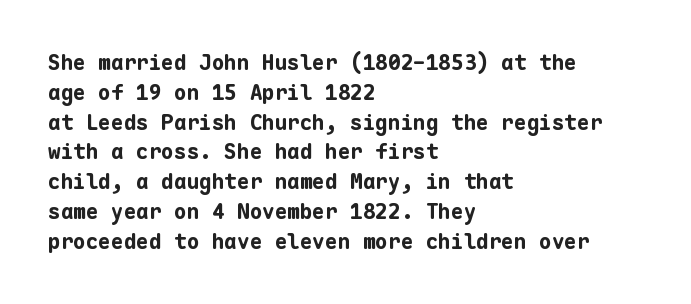
{"italic": "no", "bold": "yes", "underline": "no", "align": "left", "line_spacing": "normal", "line_spacing_ratio": 1.42, "letter_spacing": "normal", "letter_spacing_em": 0.0, "glyph_px": 21}
